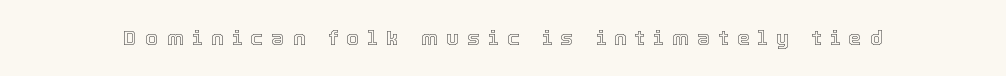
The image shows 21 px text type, upright; set unusually wide letter spacing (+0.4 em), not underlined.
